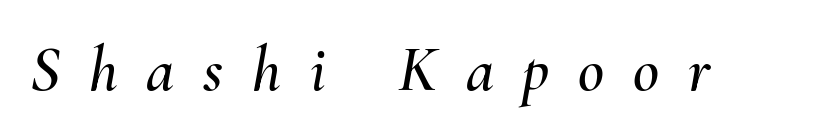
The rendering applies a slant to the glyphs. Caption: expanded tracking, letters set apart. The rendering uses natural spacing where letterforms have individual widths. The strip under each line holds only bare page.
